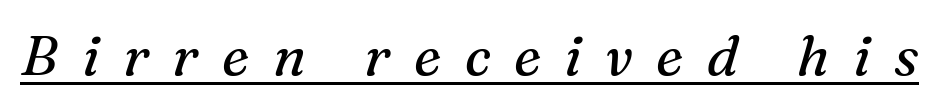
The image shows 56 px regular-weight serif type, italic (leaning right); set unusually wide letter spacing (+0.42 em), underlined; medium stroke contrast and a medium x-height.
